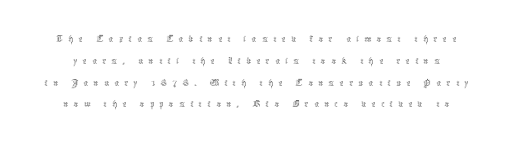
{"italic": "no", "bold": "no", "underline": "no", "line_spacing": "tight", "line_spacing_ratio": 0.99, "letter_spacing": "wide", "letter_spacing_em": 0.25, "glyph_px": 22}
